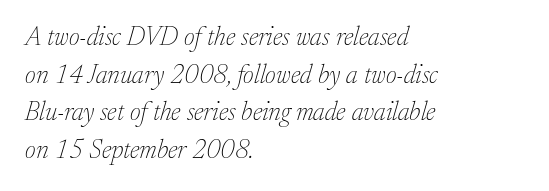
{"italic": "yes", "lean": "right", "slant_degrees": 17, "bold": "no", "underline": "no", "align": "left", "line_spacing": "normal", "line_spacing_ratio": 1.45, "letter_spacing": "normal", "letter_spacing_em": 0.0, "glyph_px": 26}
